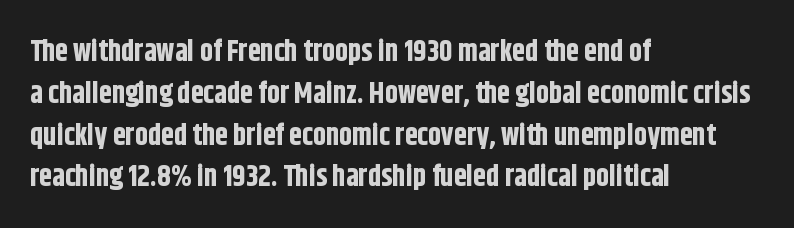
The image shows 29 px bold, condensed sans-serif type, upright; set left-aligned, normal line spacing (1.44x), normal letter spacing, not underlined; low stroke contrast and a large x-height.
